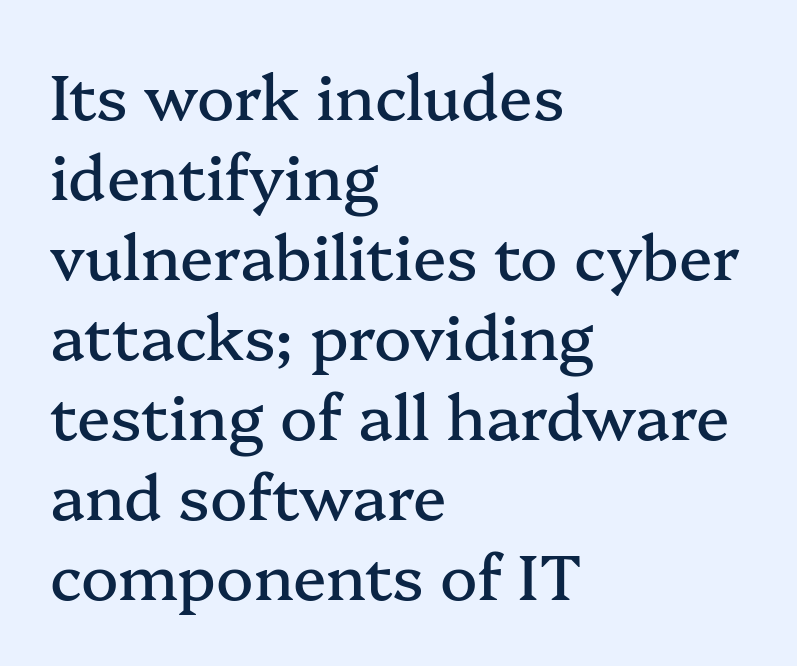
Q: Is the text italic (slanted)? A: No, it is upright.
Q: Is the typeface a serif or a sans-serif typeface? A: Serif.
Q: Is the text underlined? A: No.
Q: How is the paragraph aligned? A: Left-aligned.
Q: Is the spacing between letters normal or unusually wide? A: Normal.
Q: Is the spacing between lines tight, normal or loose? A: Normal.
Q: Width (condensed, normal, or wide)? A: Normal.
Q: Stroke contrast? A: Medium.
Q: x-height? A: Medium.
Q: Monospaced? A: No.
